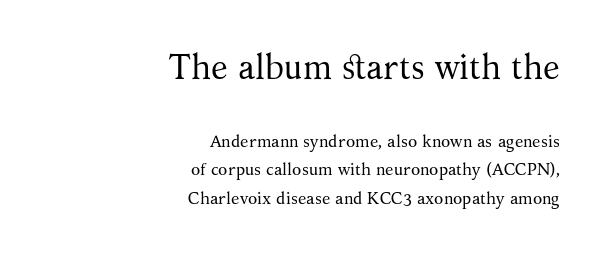
{"serif": "yes", "italic": "no", "bold": "no", "weight": "regular", "width": "normal", "stroke_contrast": "medium", "x_height": "medium", "monospaced": "no", "underline": "no", "align": "right", "line_spacing": "normal", "line_spacing_ratio": 1.69, "letter_spacing": "normal", "letter_spacing_em": 0.0, "larger_block": "first", "size_ratio": 2.0, "glyph_px": 34}
